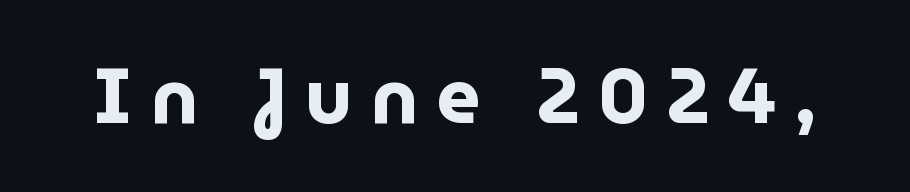
Letters rest on an invisible, unmarked baseline. Does the type have serifs? No, each stem ends abruptly. What stands out about the letter spacing? Its width — letters are far apart. The rendering uses natural spacing where letterforms have individual widths. Posture: straight, roman, zero tilt. What weight is shown? A full bold with thick strokes.
